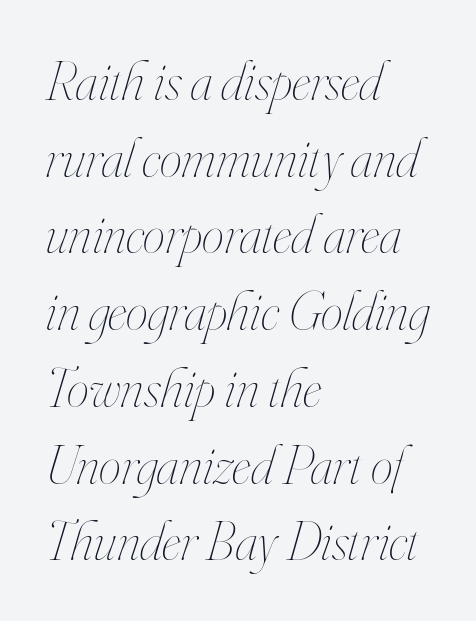
{"italic": "yes", "lean": "right", "slant_degrees": 16, "bold": "no", "weight": "thin", "width": "condensed", "stroke_contrast": "high", "x_height": "small", "monospaced": "no", "underline": "no", "align": "left", "line_spacing": "normal", "line_spacing_ratio": 1.37, "letter_spacing": "normal", "letter_spacing_em": 0.0, "glyph_px": 56}
